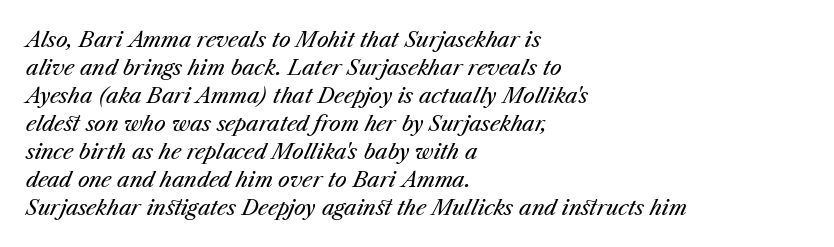
Q: Is the text bold? A: No.
Q: Is the text italic (slanted)? A: Yes, it leans right by about 23 degrees.
Q: Is the text underlined? A: No.
Q: How is the paragraph aligned? A: Left-aligned.
Q: Is the spacing between letters normal or unusually wide? A: Normal.
Q: Is the spacing between lines tight, normal or loose? A: Normal.
